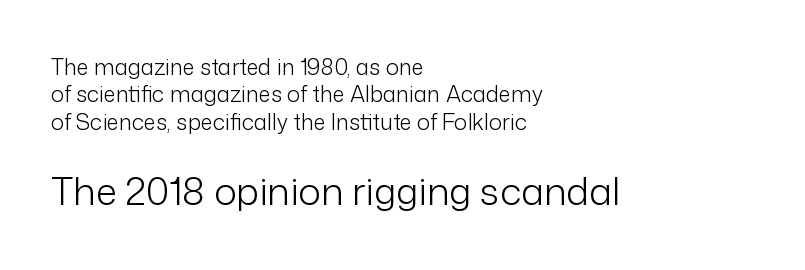
Block two is the big one; block one sits smaller above it. Grotesque or geometric, the face here clearly has no serifs. Layout note: lines flush left. Ordinary non-slanted type is in use. A light-to-regular cut is what we see here.
